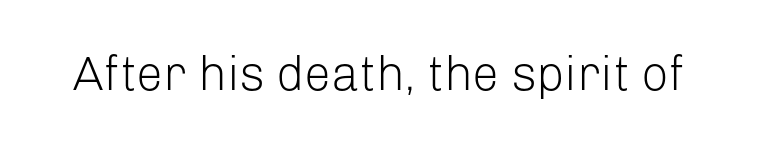
The image shows 48 px light sans-serif type, upright; set normal letter spacing, not underlined; low stroke contrast and a medium x-height.
